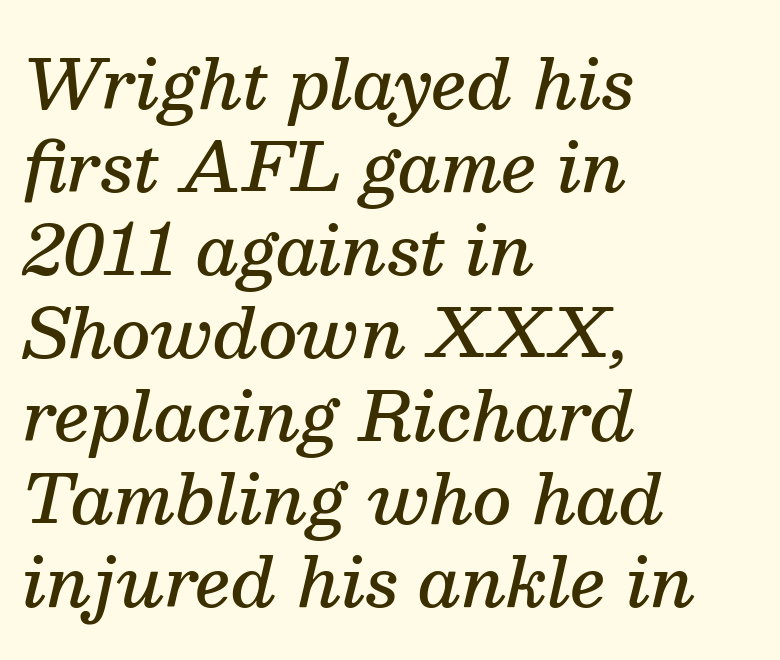
Q: Is the text bold? A: Semi-bold.
Q: Is the text italic (slanted)? A: Yes, it leans right by about 13 degrees.
Q: Is the typeface a serif or a sans-serif typeface? A: Serif.
Q: Is the text underlined? A: No.
Q: How is the paragraph aligned? A: Left-aligned.
Q: Is the spacing between letters normal or unusually wide? A: Normal.
Q: Width (condensed, normal, or wide)? A: Normal.
Q: Stroke contrast? A: Medium.
Q: x-height? A: Medium.
Q: Monospaced? A: No.
